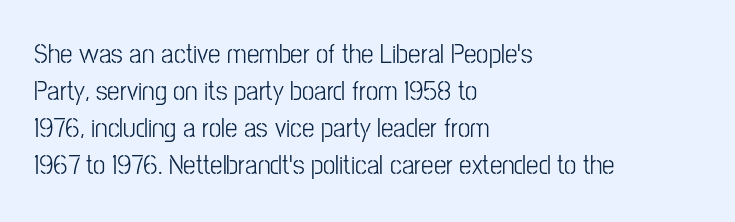
The image shows 28 px light, condensed sans-serif type, upright; set left-aligned, normal line spacing (1.32x), normal letter spacing, not underlined; low stroke contrast and a medium x-height.
